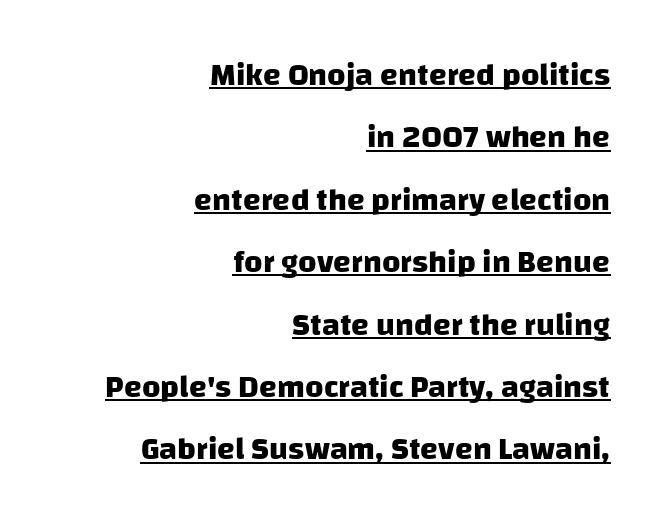
Q: Is the text bold? A: Yes.
Q: Is the typeface a serif or a sans-serif typeface? A: Sans-serif.
Q: Is the text underlined? A: Yes.
Q: How is the paragraph aligned? A: Right-aligned.
Q: Is the spacing between letters normal or unusually wide? A: Normal.
Q: Is the spacing between lines tight, normal or loose? A: Loose.
Q: Width (condensed, normal, or wide)? A: Normal.
Q: Stroke contrast? A: Low.
Q: x-height? A: Large.
Q: Monospaced? A: No.
